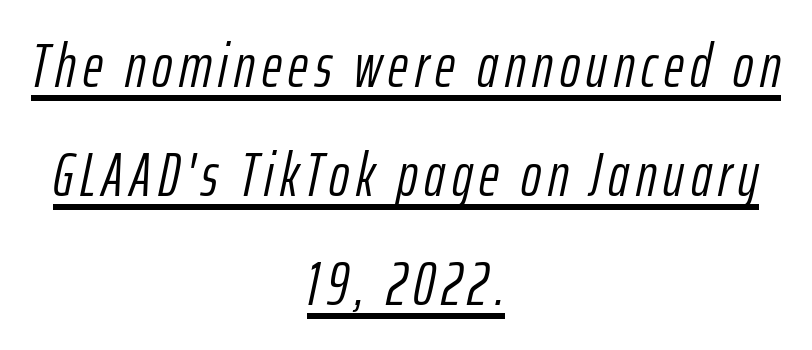
Horizontal alignment here is central, giving a formal, balanced look. Yep, that's italic — everything's leaning. You can see a thin bar hugging the bottom of the glyphs. Is this a fixed-width face? No — the glyphs have proportional, varying widths. Stroke mass is kept to a normal reading level or below.
